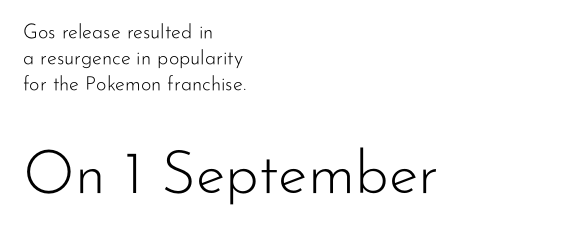
The passage shown begins with its smaller block and ends with its larger one. The foot of each line stays bare and open. In terms of letterspacing, this is plain default setting. This sample has the flowing, uneven cadence of proportional lettering. A sans-serif font was chosen for this passage. You can tell it's not italic because the verticals are truly vertical.
